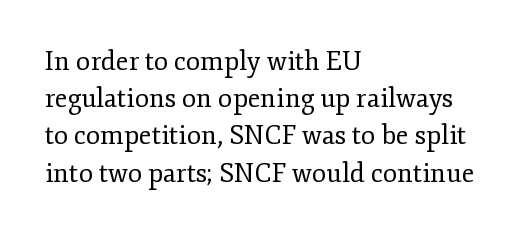
The image shows 26 px text type, upright; set left-aligned, normal line spacing (1.43x), normal letter spacing, not underlined.
